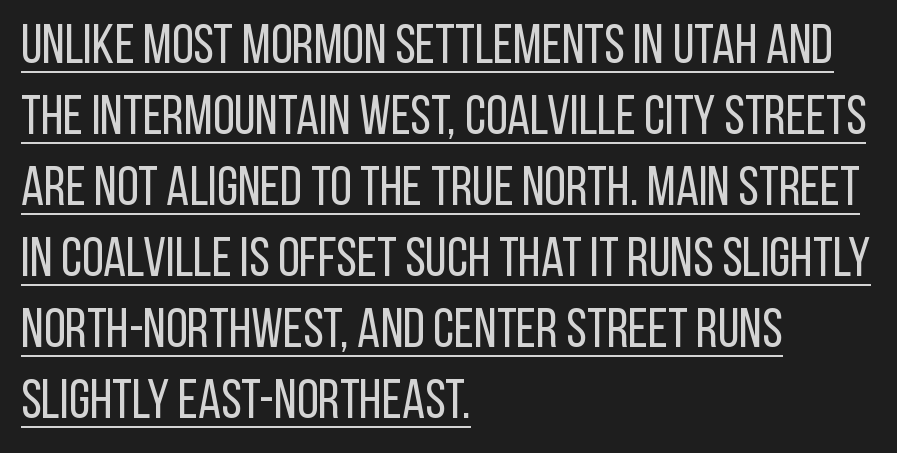
A quiet, ordinary-to-light weight characterises the typeface. The passage is arranged the way most books set body copy — flush left. This is the regular roman posture of the typeface. Is this a fixed-width face? No — the glyphs have proportional, varying widths.
